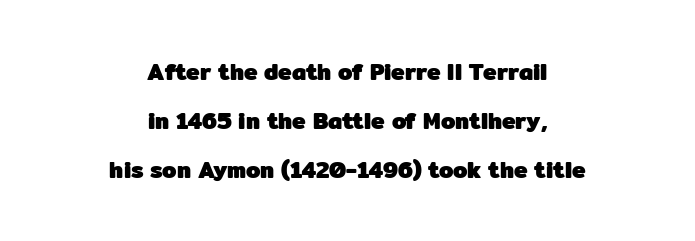
{"italic": "no", "bold": "yes", "underline": "no", "align": "center", "line_spacing": "loose", "line_spacing_ratio": 2.13, "letter_spacing": "normal", "letter_spacing_em": 0.0, "glyph_px": 23}
